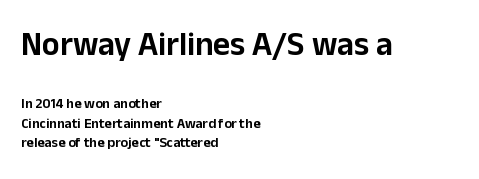
{"serif": "no", "italic": "no", "width": "normal", "stroke_contrast": "low", "x_height": "medium", "monospaced": "no", "underline": "no", "align": "left", "line_spacing": "normal", "line_spacing_ratio": 1.39, "letter_spacing": "normal", "letter_spacing_em": 0.0, "larger_block": "first", "size_ratio": 2.36, "glyph_px": 33}
